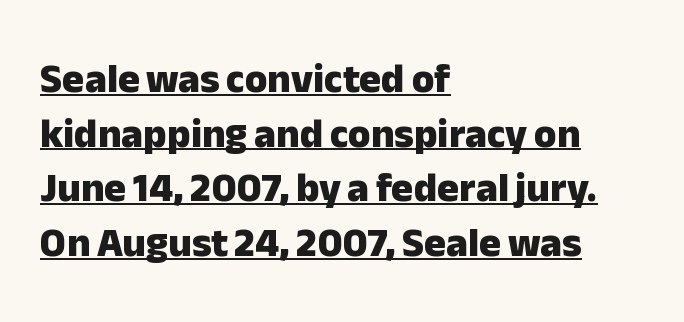
Is there any slant? The stems are plumb. Evenly set lines give the paragraph a standard silhouette. Each line starts at the same left margin while the right side varies. The face used here appears with an underline applied. Each letter keeps its own natural width here, so spacing adapts to shape.
